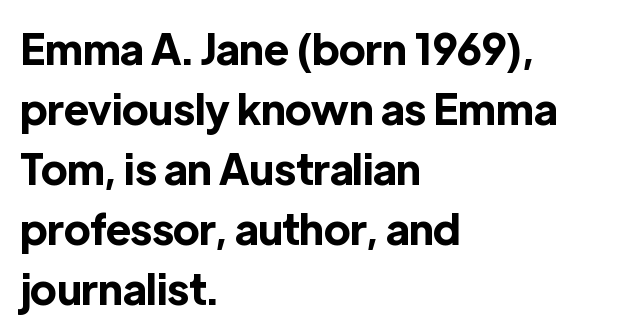
Words float on clear page, feet unadorned. Is there much room between lines? A standard amount, neither cramped nor airy. The rag falls on the right side of this text block. You could not count columns in this text — the font is proportionally spaced. This rendering leaves character spacing at its baseline value. Look at the stroke-to-counter ratio: heavy, a bold.
